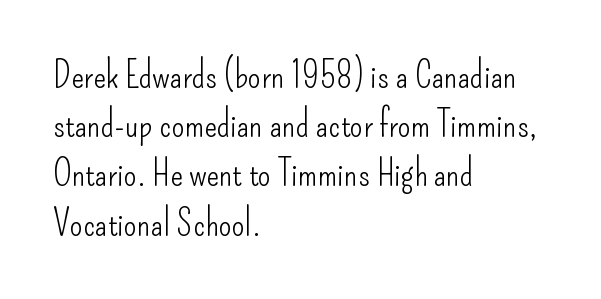
Stroke terminals: plain, sans-serif. The baseline area is clear. Teacher's note: observe the even left margin — that is flush-left alignment. Rendered with straight, roman letterforms. The face used here is proportionally spaced, like ordinary book or web type. Characters follow at the spacing the type designer built in.
